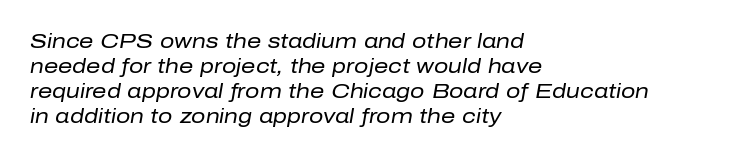
The image shows 20 px text type, italic (leaning right); set left-aligned, normal line spacing (1.25x), normal letter spacing, not underlined.
